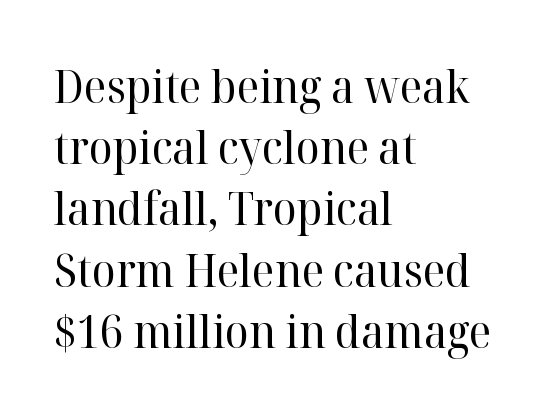
{"serif": "yes", "italic": "no", "bold": "no", "weight": "regular", "width": "normal", "stroke_contrast": "high", "x_height": "medium", "monospaced": "no", "underline": "no", "align": "left", "line_spacing": "normal", "line_spacing_ratio": 1.36, "letter_spacing": "normal", "letter_spacing_em": 0.0, "glyph_px": 45}
